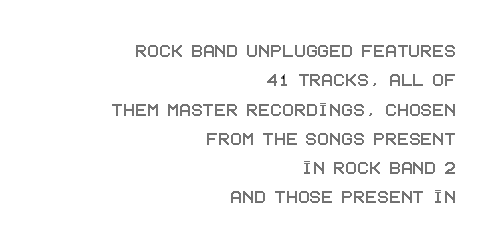
Q: Is the text italic (slanted)? A: No, it is upright.
Q: Is the text underlined? A: No.
Q: How is the paragraph aligned? A: Right-aligned.
Q: Is the spacing between letters normal or unusually wide? A: Normal.
Q: Is the spacing between lines tight, normal or loose? A: Normal.
